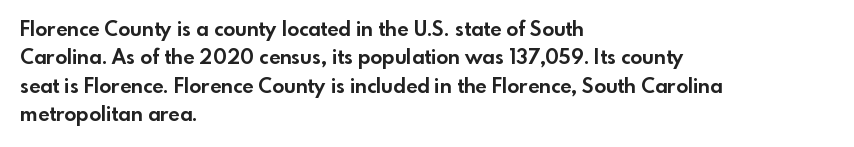
The image shows 20 px bold type, upright; set left-aligned, normal line spacing (1.42x), normal letter spacing, not underlined.
